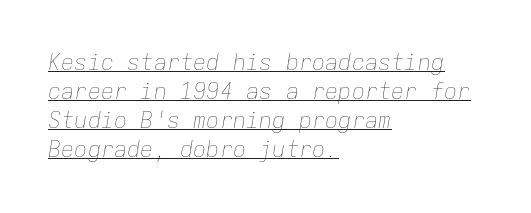
The image shows 22 px text type, italic (leaning right); set left-aligned, normal line spacing (1.32x), normal letter spacing, underlined.
